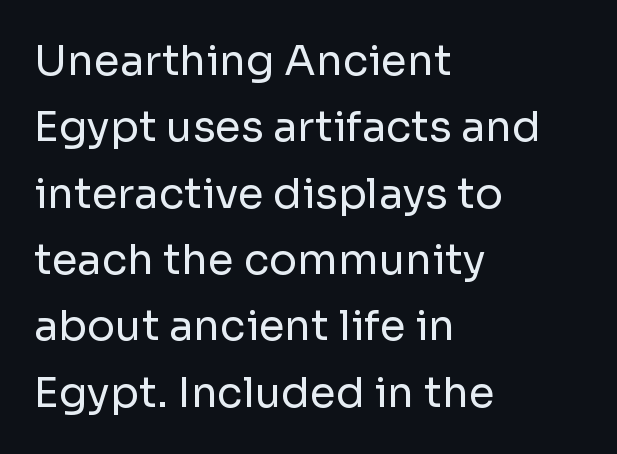
Does the leading feel generous? No, just average. The rendering uses natural spacing where letterforms have individual widths. These lines keep a tight, regular rhythm from letter to letter. The paragraph shown leans on its left margin. Weight class: somewhere from thin through regular.
